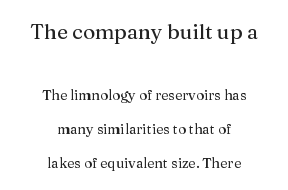
The image shows 21 px text type, upright; set centered, loose line spacing (2.43x), normal letter spacing, not underlined; the first (top) block is 1.5x larger.
